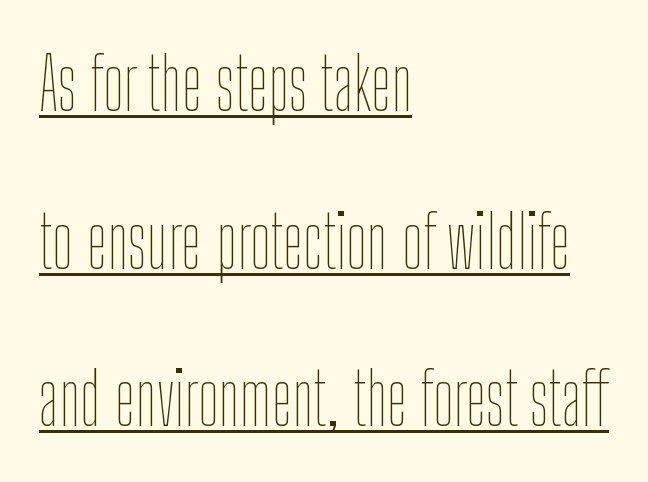
{"italic": "no", "bold": "no", "weight": "thin", "width": "condensed", "stroke_contrast": "low", "x_height": "medium", "monospaced": "no", "underline": "yes", "align": "left", "line_spacing": "loose", "line_spacing_ratio": 2.16, "letter_spacing": "normal", "letter_spacing_em": 0.0, "glyph_px": 73}
